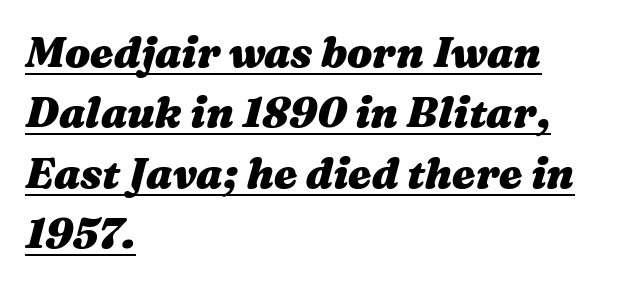
{"italic": "yes", "lean": "right", "slant_degrees": 16, "bold": "yes", "weight": "heavy", "width": "wide", "stroke_contrast": "medium", "x_height": "medium", "monospaced": "no", "underline": "yes", "align": "left", "line_spacing": "normal", "line_spacing_ratio": 1.44, "letter_spacing": "normal", "letter_spacing_em": 0.0, "glyph_px": 42}
